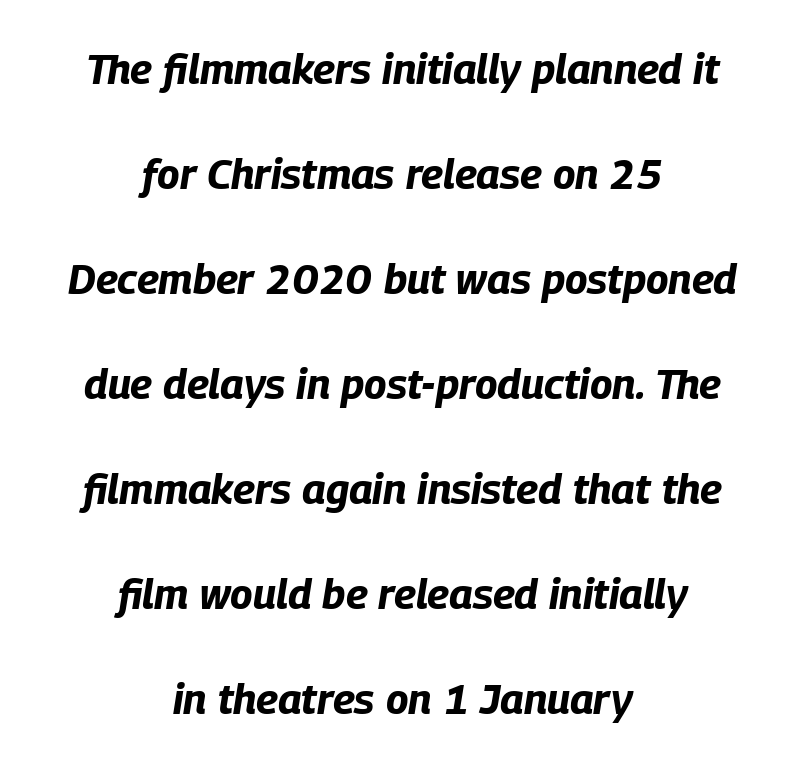
{"italic": "yes", "lean": "right", "slant_degrees": 9, "bold": "yes", "weight": "bold", "width": "condensed", "stroke_contrast": "low", "x_height": "large", "monospaced": "no", "underline": "no", "align": "center", "line_spacing": "loose", "line_spacing_ratio": 2.5, "letter_spacing": "normal", "letter_spacing_em": 0.0, "glyph_px": 42}
